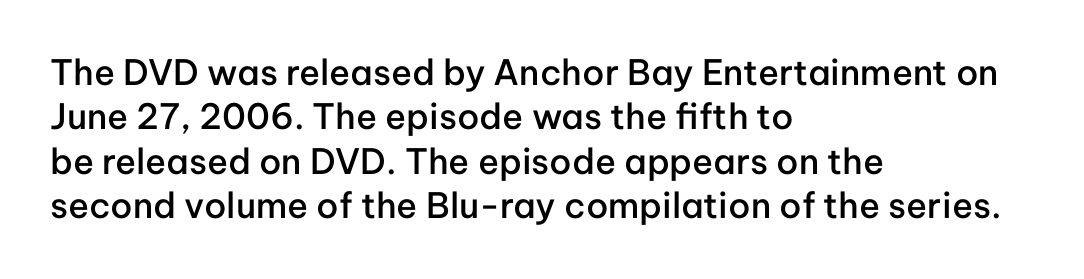
In CSS terms this would be text-align: left. The passage shown is semibold, sitting just below true bold. The typeface chosen for these lines omits serifs. Glance below the letters and you will spot only blank space.
